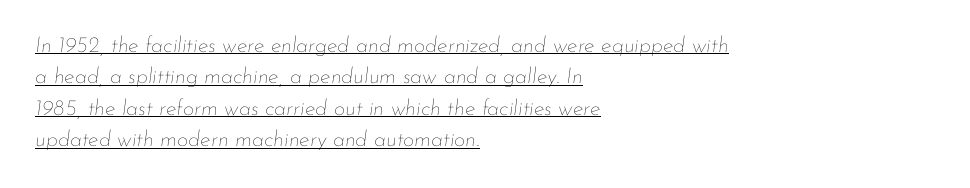
The paragraph has a hard left edge and a soft right edge. The letterforms sit shoulder to shoulder at normal distance. Posture: slanted. The letterforms sit at book weight or below. A normal amount of white space separates one row of letters from the next.
